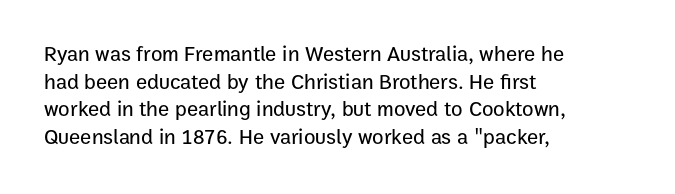
Every character sits straight up, as roman type does. Decoration check: the copy has no underline. A normal amount of white space separates one row of letters from the next. The passage shown has conventional tracking throughout.
